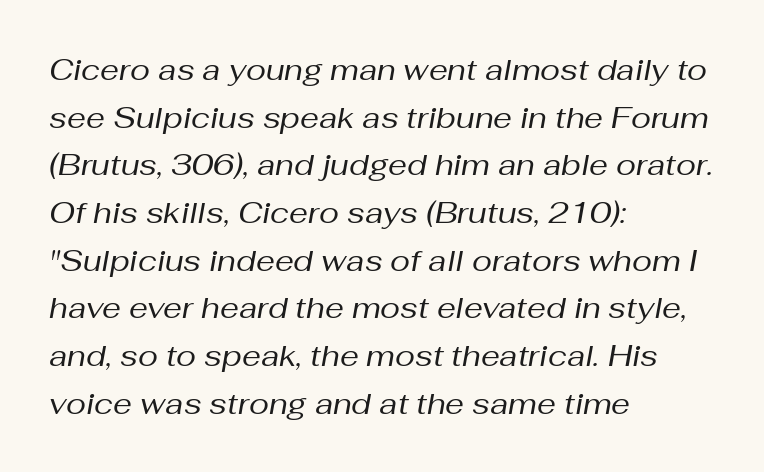
These lines are rendered in a variable-pitch font. Check the space under the baseline: it is left empty. The space between consecutive lines is moderate. Layout note: lines flush left.
